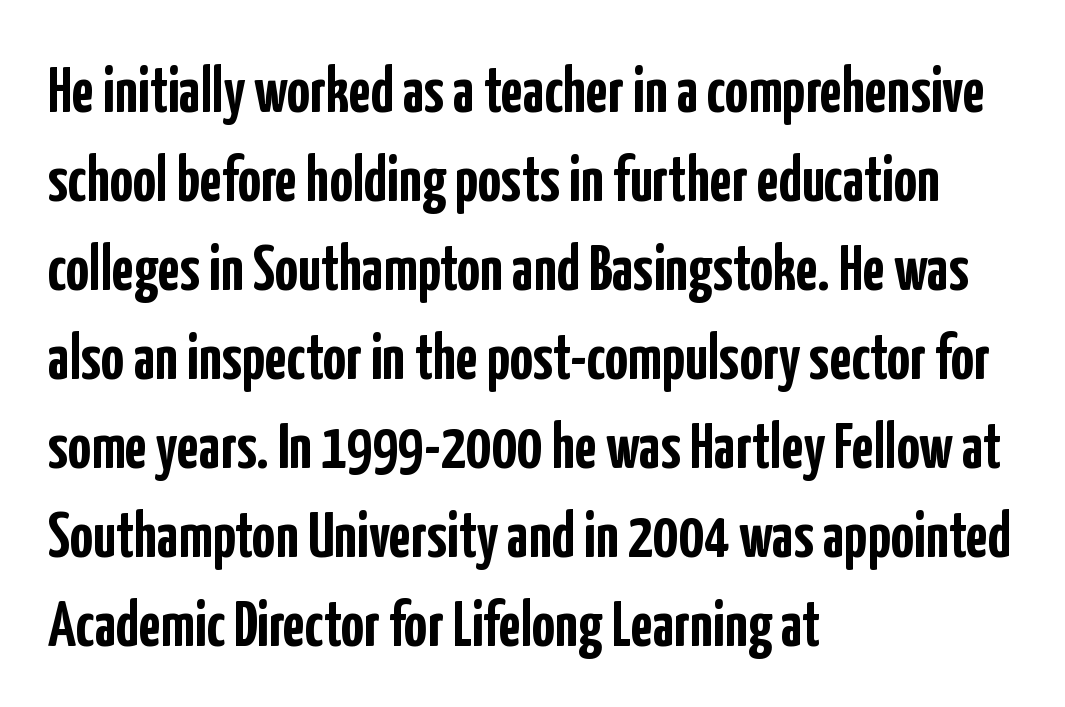
The string is rendered with underlining switched off. The paragraph shown leans on its left margin. A typesetter would call this leading conventional body-copy spacing. The typeface chosen for these lines omits serifs. The typesetting leans heavy: a genuine bold. A typesetter would call this proportional, since set widths differ per character.
